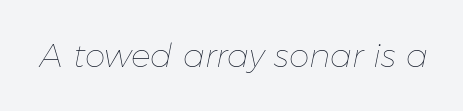
A typesetter would mark this as italic. Stroke mass is kept to a normal reading level or below. How are the letters spaced? Ordinarily, with no added tracking. Character widths vary here, with narrow letters taking less room than wide ones. Each row of text sits above clean, open space.
